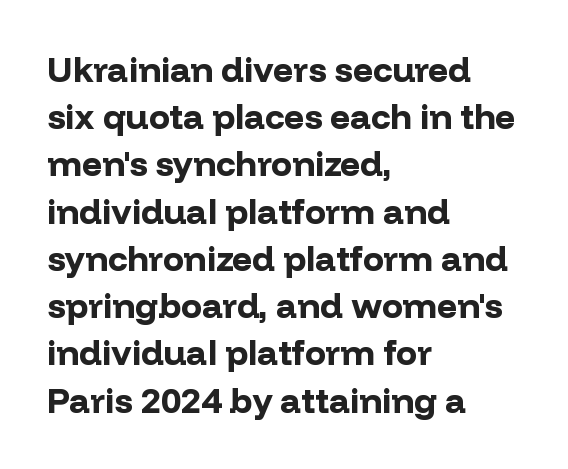
Proportional: the letters do not fall into vertical columns. The designer went with a sans here, leaving each stem footless. The leading is moderate, giving the passage an even texture. Ordinary non-slanted type is in use.
